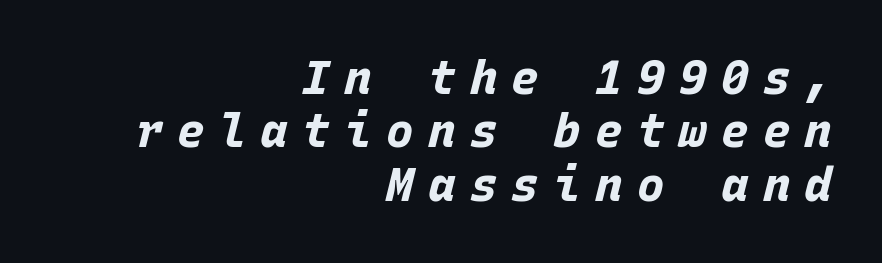
Q: Is the text bold? A: Yes.
Q: Is the text italic (slanted)? A: Yes, it leans right by about 15 degrees.
Q: Is the text underlined? A: No.
Q: How is the paragraph aligned? A: Right-aligned.
Q: Is the spacing between letters normal or unusually wide? A: Unusually wide.
Q: Width (condensed, normal, or wide)? A: Normal.
Q: Stroke contrast? A: Low.
Q: x-height? A: Large.
Q: Monospaced? A: Yes.
